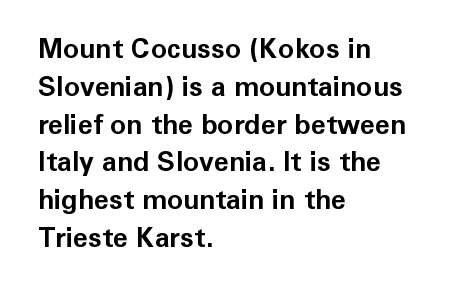
{"italic": "no", "bold": "yes", "underline": "no", "align": "left", "line_spacing": "normal", "line_spacing_ratio": 1.4, "letter_spacing": "normal", "letter_spacing_em": 0.0, "glyph_px": 27}
